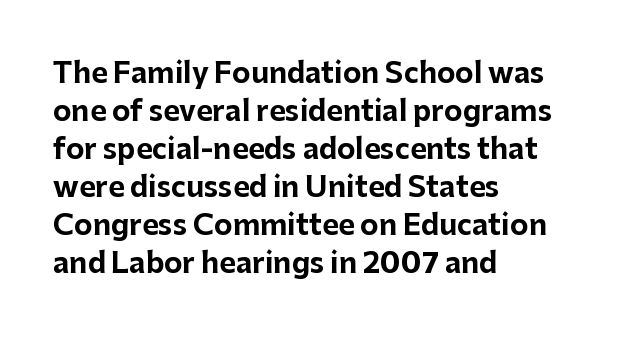
{"serif": "no", "italic": "no", "bold": "yes", "weight": "bold", "width": "normal", "stroke_contrast": "low", "x_height": "medium", "monospaced": "no", "underline": "no", "align": "left", "line_spacing": "normal", "line_spacing_ratio": 1.36, "letter_spacing": "normal", "letter_spacing_em": 0.0, "glyph_px": 28}
